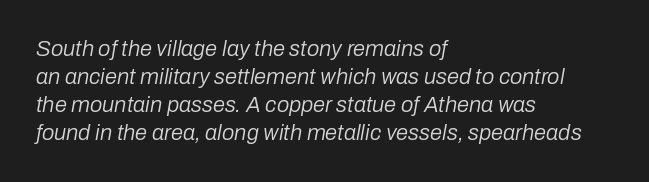
The image shows 22 px text type, italic (leaning right); set left-aligned, normal line spacing (1.28x), normal letter spacing, not underlined.
